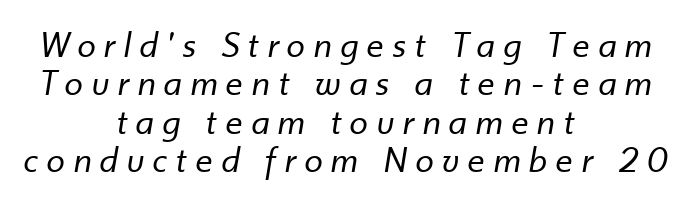
A clean baseline with only descenders dipping below it. Each letter keeps its own natural width here, so spacing adapts to shape. Leading is clearly below the norm, producing a dense column. Is the block centered? Yes — each line is placed symmetrically about the middle. Loose tracking; the words dissolve into strings of separated letters. No chunkiness to these letters — they're not bold.
